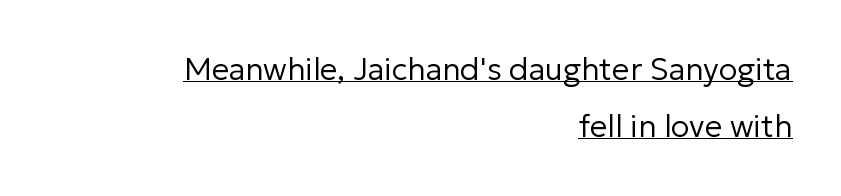
Q: Is the text bold? A: No.
Q: Is the text italic (slanted)? A: No, it is upright.
Q: Is the typeface a serif or a sans-serif typeface? A: Sans-serif.
Q: Is the text underlined? A: Yes.
Q: How is the paragraph aligned? A: Right-aligned.
Q: Is the spacing between letters normal or unusually wide? A: Normal.
Q: Width (condensed, normal, or wide)? A: Normal.
Q: Stroke contrast? A: Low.
Q: x-height? A: Medium.
Q: Monospaced? A: No.
